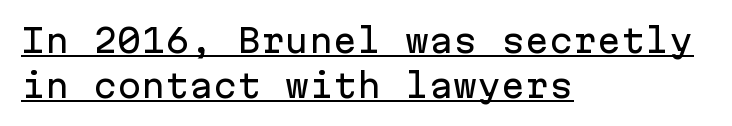
Q: Is the text italic (slanted)? A: No, it is upright.
Q: Is the typeface a serif or a sans-serif typeface? A: Sans-serif.
Q: Is the text underlined? A: Yes.
Q: How is the paragraph aligned? A: Left-aligned.
Q: Is the spacing between letters normal or unusually wide? A: Normal.
Q: Is the spacing between lines tight, normal or loose? A: Normal.
Q: Width (condensed, normal, or wide)? A: Normal.
Q: Stroke contrast? A: Low.
Q: x-height? A: Medium.
Q: Monospaced? A: Yes.
